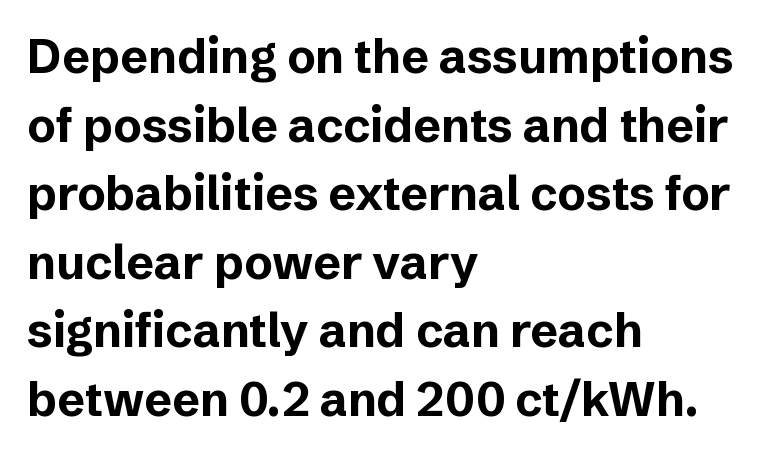
The image shows 47 px bold sans-serif type, upright; set left-aligned, normal line spacing (1.46x), normal letter spacing, not underlined; low stroke contrast and a medium x-height.
